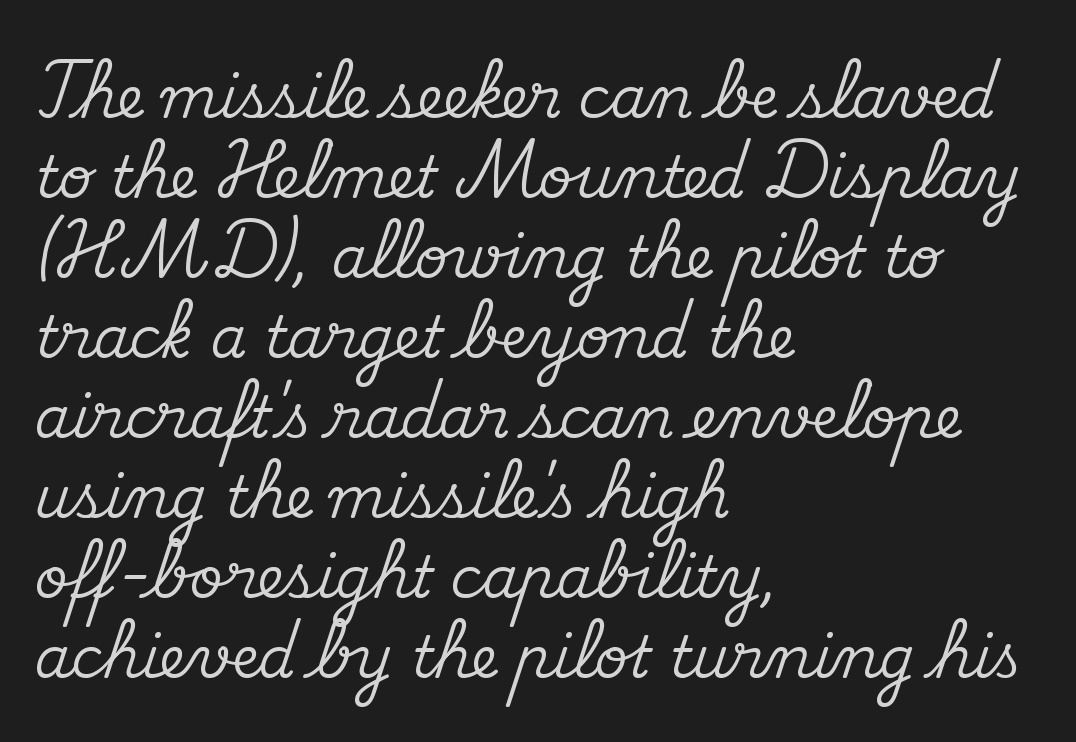
The image shows 58 px serif type; set left-aligned, normal line spacing (1.38x), normal letter spacing, not underlined; medium stroke contrast and a small x-height.
